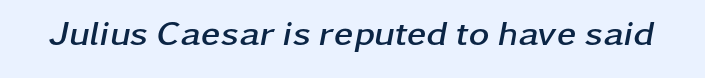
The image shows 35 px semibold, wide type, italic (leaning right); set normal letter spacing, not underlined; low stroke contrast and a medium x-height.
